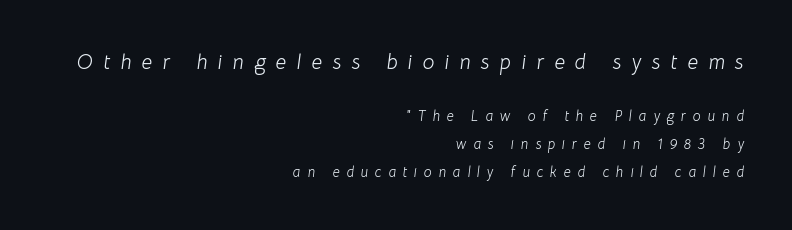
Bigger letters appear in the top chunk; the bottom chunk is reduced. The rag falls on the left side of this text block. The glyphs are unaccompanied by any horizontal stroke below them. These lines were composed using italics. Vertical stems look standard width or narrower in stroke. Loosely led — the rows are spread out.
